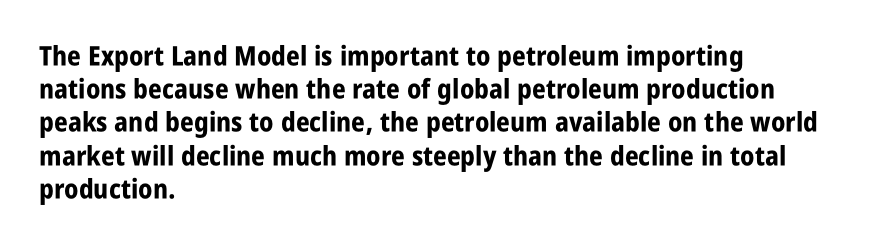
There is no visible air inserted between adjacent glyphs. In terms of weight, the rendering is a true, heavy bold. Visually the block forms a straight wall on the left and a jagged coastline on the right. Lines of text with bare space underneath. If you drew a line through each stem, it would be perfectly vertical.
